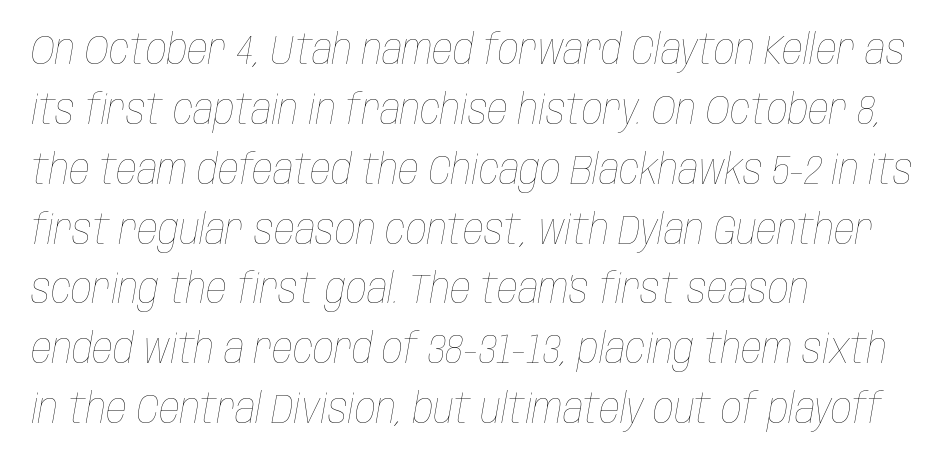
The image shows 41 px thin, condensed type, italic (leaning right); set left-aligned, normal line spacing (1.46x), normal letter spacing, not underlined; low stroke contrast and a large x-height.
